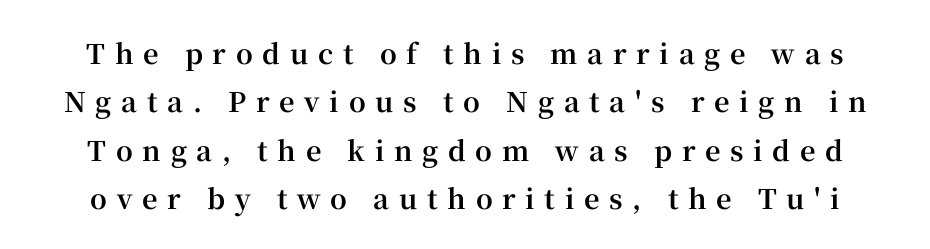
The image shows 27 px bold type, upright; set line spacing 1.79x, unusually wide letter spacing (+0.36 em), not underlined.
